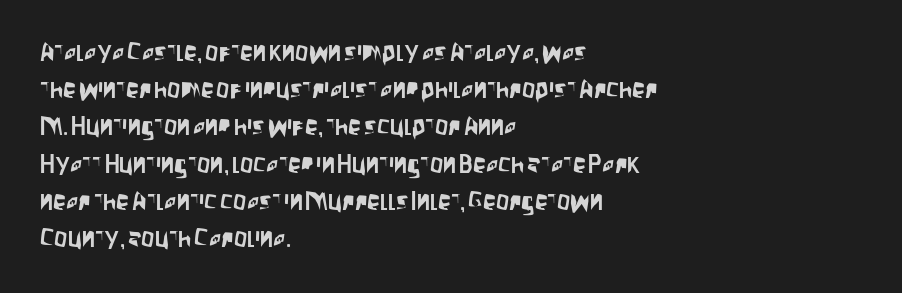
The image shows 26 px text type, upright; set left-aligned, normal line spacing (1.43x), normal letter spacing, not underlined.
